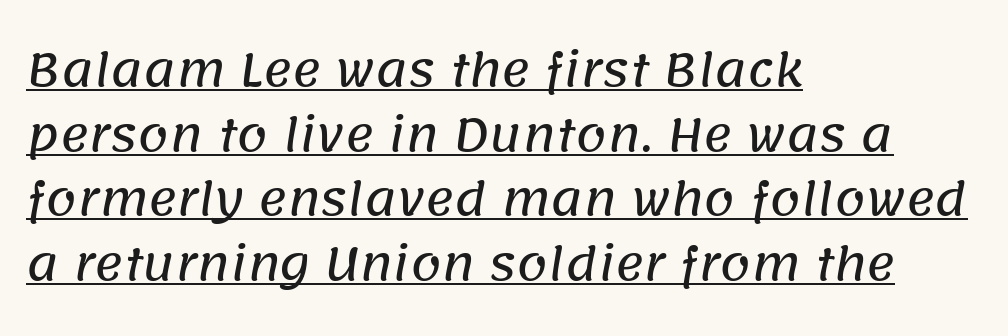
The image shows 44 px sans-serif type; set left-aligned, normal line spacing (1.47x), normal letter spacing, underlined; low stroke contrast and a large x-height.
